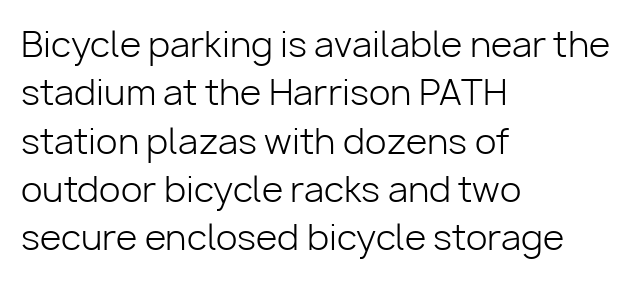
{"serif": "no", "italic": "no", "bold": "no", "weight": "light", "width": "normal", "stroke_contrast": "low", "x_height": "medium", "monospaced": "no", "underline": "no", "align": "left", "line_spacing": "normal", "line_spacing_ratio": 1.38, "letter_spacing": "normal", "letter_spacing_em": 0.0, "glyph_px": 35}
